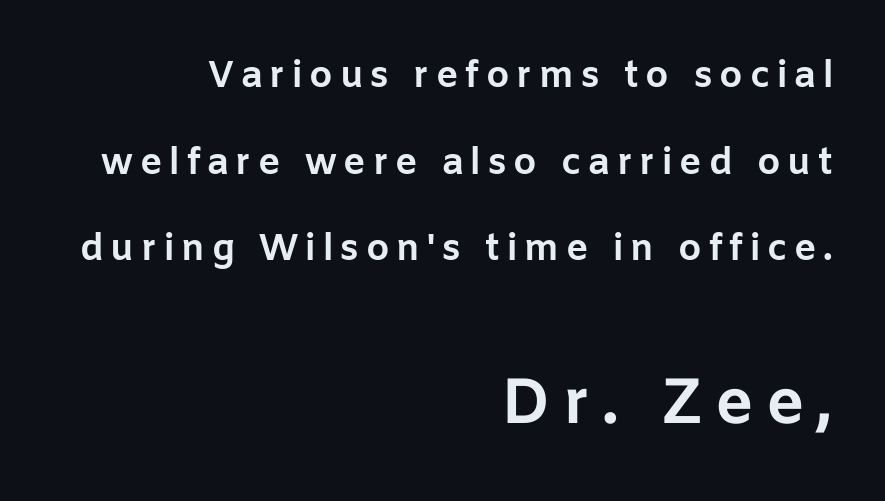
Q: Is the text bold? A: Yes.
Q: Is the text italic (slanted)? A: No, it is upright.
Q: Is the typeface a serif or a sans-serif typeface? A: Sans-serif.
Q: Is the text underlined? A: No.
Q: How is the paragraph aligned? A: Right-aligned.
Q: Is the spacing between lines tight, normal or loose? A: Loose.
Q: Which block of text is set in a larger size, the first (top) or the second (bottom)? A: The second (bottom) one.
Q: Width (condensed, normal, or wide)? A: Normal.
Q: Stroke contrast? A: Low.
Q: x-height? A: Medium.
Q: Monospaced? A: No.
